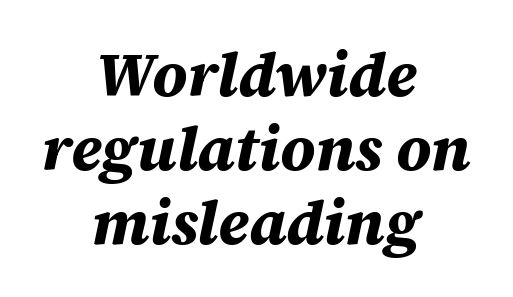
{"italic": "yes", "lean": "right", "slant_degrees": 12, "bold": "yes", "weight": "bold", "width": "normal", "stroke_contrast": "medium", "x_height": "large", "monospaced": "no", "underline": "no", "align": "center", "line_spacing_ratio": 1.21, "letter_spacing": "normal", "letter_spacing_em": 0.0, "glyph_px": 61}
